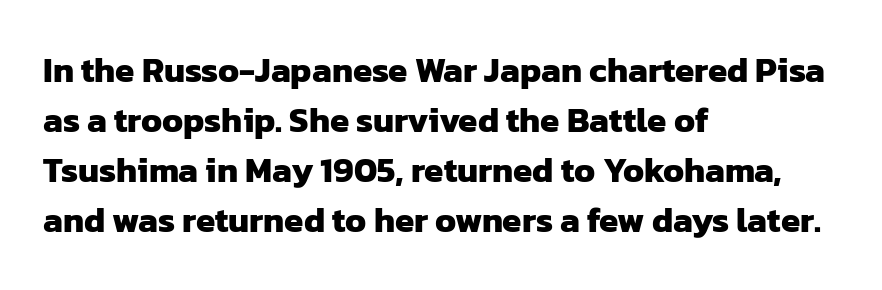
{"serif": "no", "bold": "yes", "weight": "heavy", "width": "normal", "stroke_contrast": "low", "x_height": "medium", "monospaced": "no", "underline": "no", "align": "left", "line_spacing": "normal", "line_spacing_ratio": 1.43, "letter_spacing": "normal", "letter_spacing_em": 0.0, "glyph_px": 35}
